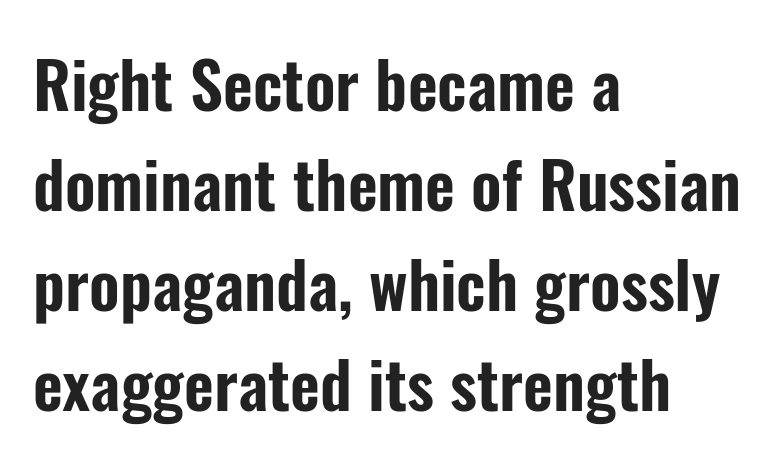
The image shows 65 px condensed sans-serif type, upright; set left-aligned, normal line spacing (1.54x), normal letter spacing, not underlined; low stroke contrast and a medium x-height.
